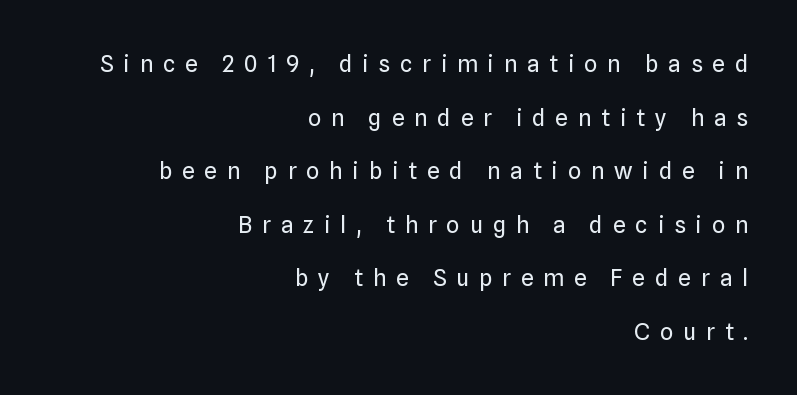
{"italic": "no", "bold": "no", "underline": "no", "align": "right", "line_spacing": "loose", "line_spacing_ratio": 2.33, "letter_spacing": "wide", "letter_spacing_em": 0.43, "glyph_px": 23}
